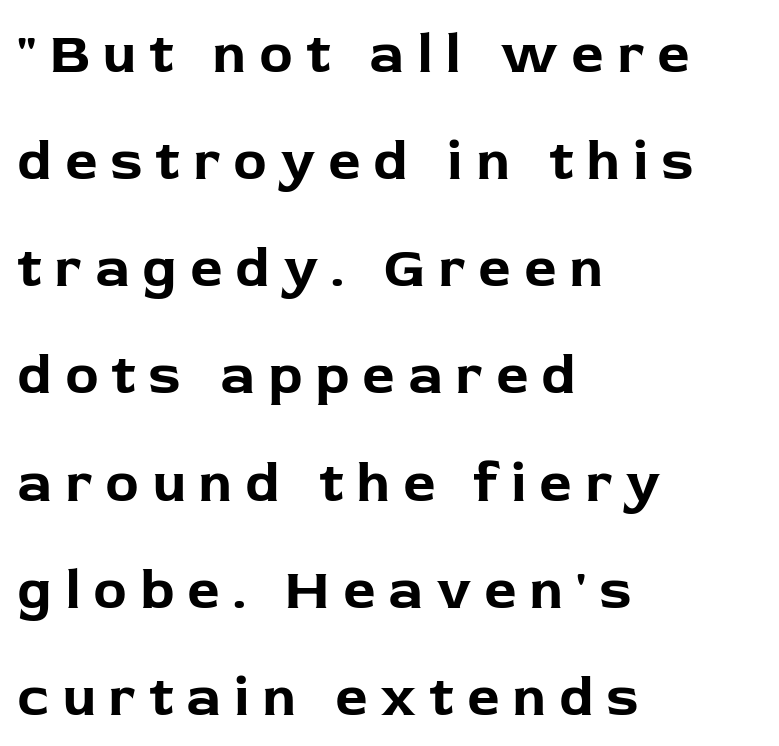
{"serif": "no", "italic": "no", "bold": "yes", "weight": "bold", "width": "normal", "stroke_contrast": "low", "x_height": "medium", "monospaced": "no", "underline": "no", "align": "left", "line_spacing_ratio": 1.88, "letter_spacing": "wide", "letter_spacing_em": 0.22, "glyph_px": 57}
